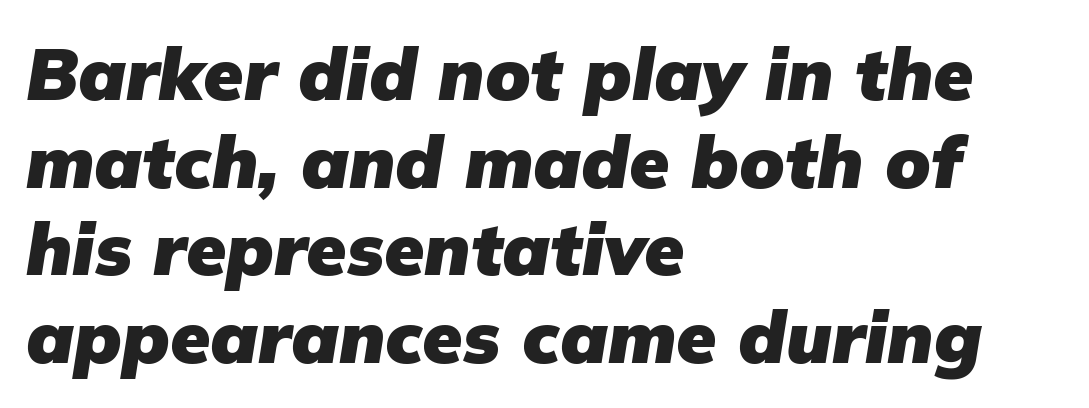
{"italic": "yes", "lean": "right", "slant_degrees": 9, "bold": "yes", "weight": "heavy", "width": "normal", "stroke_contrast": "low", "x_height": "medium", "monospaced": "no", "underline": "no", "align": "left", "line_spacing_ratio": 1.2, "letter_spacing": "normal", "letter_spacing_em": 0.0, "glyph_px": 73}
